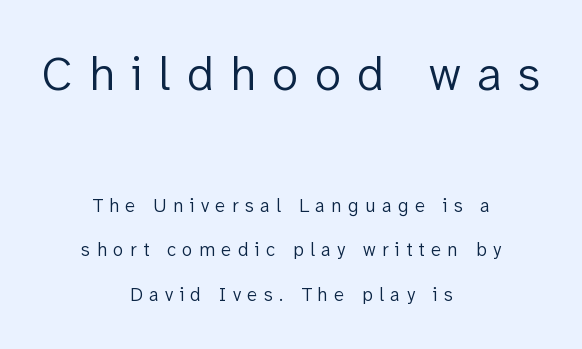
Widely set lines give the paragraph a tall, airy silhouette. Words appear elongated and porous because spacing is wide. Grotesque or geometric, the face here clearly has no serifs. Does the bottom block carry the larger type? No, the top block does.
